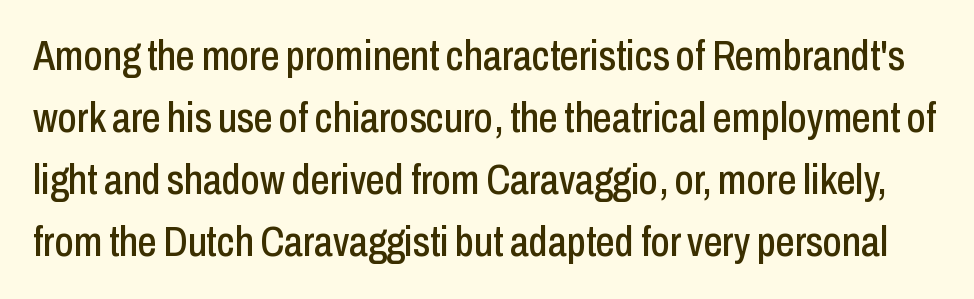
Q: Is the text italic (slanted)? A: No, it is upright.
Q: Is the typeface a serif or a sans-serif typeface? A: Sans-serif.
Q: Is the text underlined? A: No.
Q: Is the spacing between letters normal or unusually wide? A: Normal.
Q: Is the spacing between lines tight, normal or loose? A: Normal.
Q: Width (condensed, normal, or wide)? A: Condensed.
Q: Stroke contrast? A: Low.
Q: x-height? A: Medium.
Q: Monospaced? A: No.
